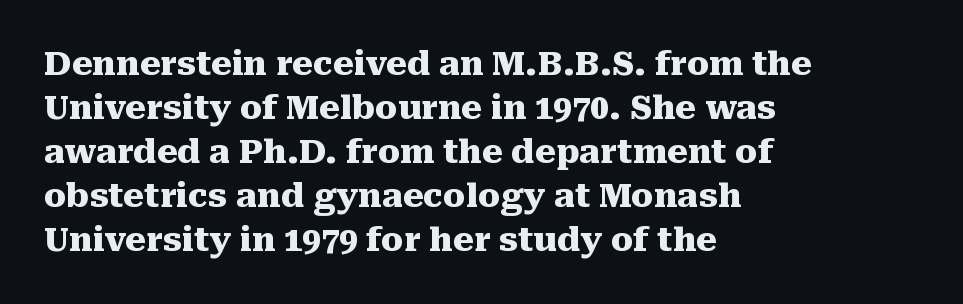
The image shows 33 px heavy serif type, upright; set left-aligned, normal line spacing (1.33x), normal letter spacing, not underlined; medium stroke contrast and a medium x-height.
